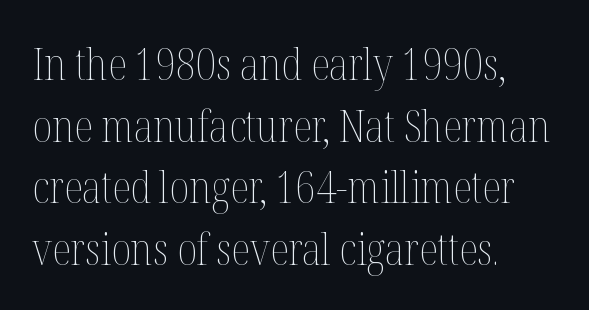
The lettering stays uniformly vertical, giving the passage a roman look. Unmarked baselines from the first word to the last. Notice how the passage keeps a crisp vertical edge on the left only. Looks like regular typesetting: each glyph gets only the width it needs.
